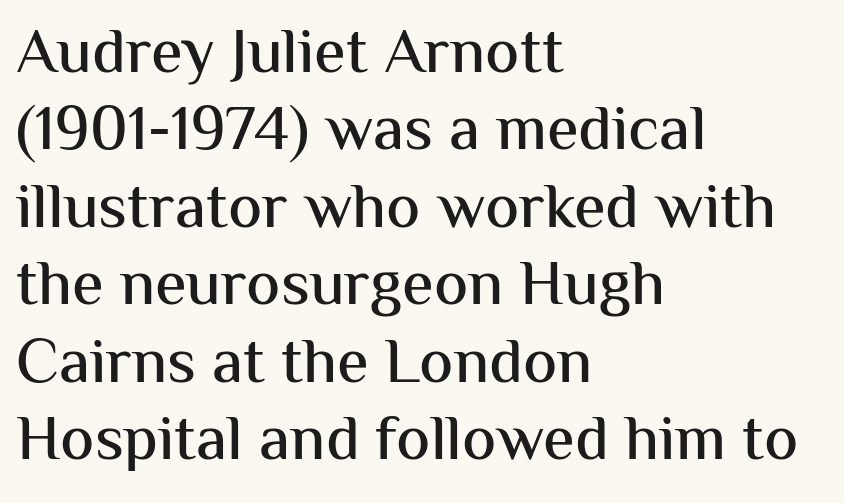
A clean baseline with only descenders dipping below it. Check where the strokes stop: nothing finishes them off — pure sans. The rendering uses natural spacing where letterforms have individual widths. Line beginnings align vertically; line endings do not. Honestly, the letter spacing is just normal — you wouldn't notice it. The letters stand upright; this is a roman face.
